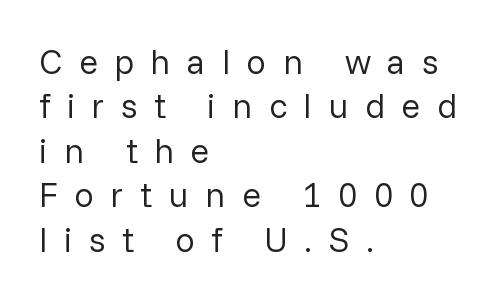
Casual observation: everything's shoved over to the left. There is plenty of visible air inserted between adjacent glyphs. Serif or sans? Sans — the stroke terminals are bare. No extra ink here — the face is not bold. Character widths vary here, with narrow letters taking less room than wide ones. The strip under each line holds only bare page.
